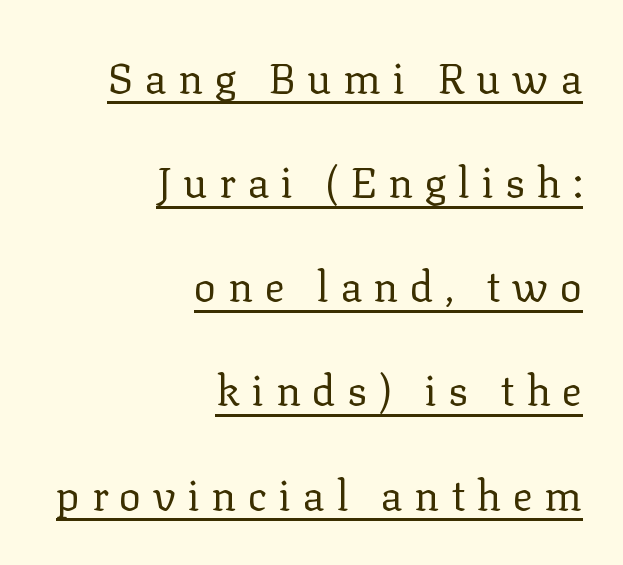
Q: Is the text bold? A: No.
Q: Is the text italic (slanted)? A: No, it is upright.
Q: Is the typeface a serif or a sans-serif typeface? A: Serif.
Q: Is the text underlined? A: Yes.
Q: How is the paragraph aligned? A: Right-aligned.
Q: Is the spacing between letters normal or unusually wide? A: Unusually wide.
Q: Is the spacing between lines tight, normal or loose? A: Loose.
Q: Width (condensed, normal, or wide)? A: Normal.
Q: Stroke contrast? A: Low.
Q: x-height? A: Medium.
Q: Monospaced? A: No.
